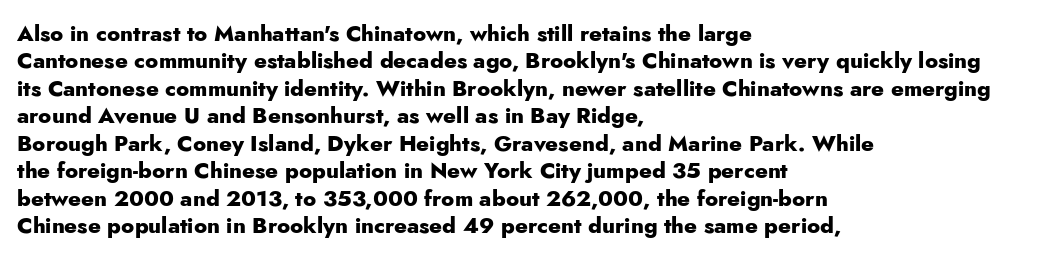
{"italic": "no", "bold": "yes", "underline": "no", "align": "left", "line_spacing": "normal", "line_spacing_ratio": 1.25, "letter_spacing": "normal", "letter_spacing_em": 0.0, "glyph_px": 22}
